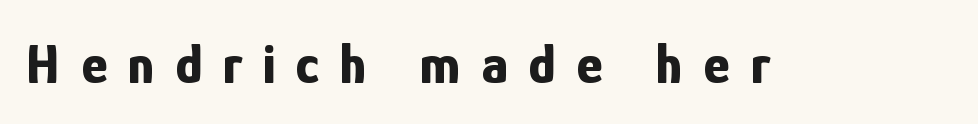
{"serif": "no", "italic": "no", "bold": "yes", "weight": "bold", "width": "condensed", "stroke_contrast": "low", "x_height": "medium", "monospaced": "no", "underline": "no", "letter_spacing": "wide", "letter_spacing_em": 0.37, "glyph_px": 56}
